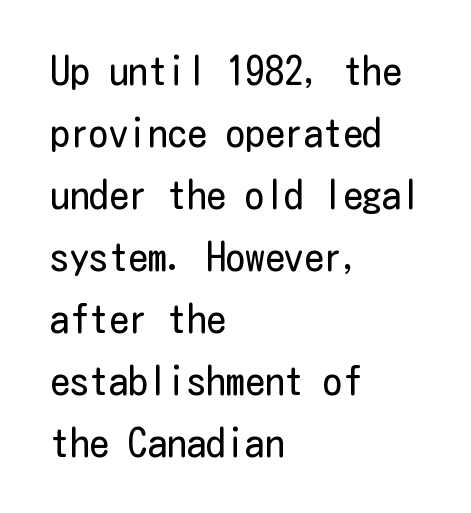
The image shows 39 px regular-weight, condensed sans-serif type, upright; set left-aligned, normal line spacing (1.59x), normal letter spacing, not underlined; low stroke contrast and a medium x-height.
